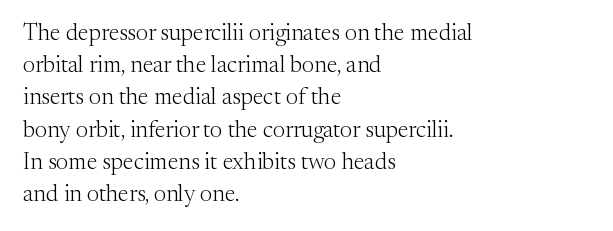
The image shows 23 px text type, upright; set left-aligned, normal line spacing (1.4x), normal letter spacing, not underlined.
